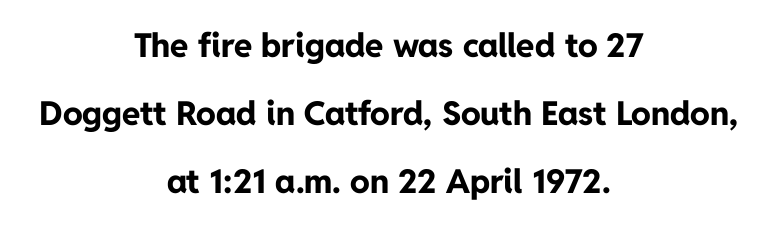
The image shows 33 px bold sans-serif type, upright; set centered, loose line spacing (2.06x), normal letter spacing, not underlined; low stroke contrast and a medium x-height.
